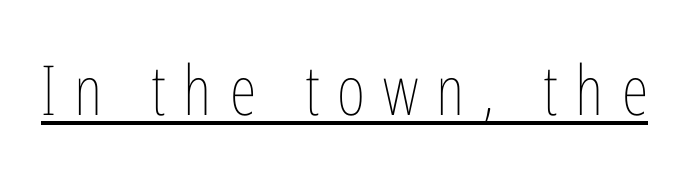
{"italic": "no", "bold": "no", "weight": "thin", "width": "condensed", "stroke_contrast": "low", "x_height": "medium", "monospaced": "no", "underline": "yes", "letter_spacing": "wide", "letter_spacing_em": 0.26, "glyph_px": 69}
